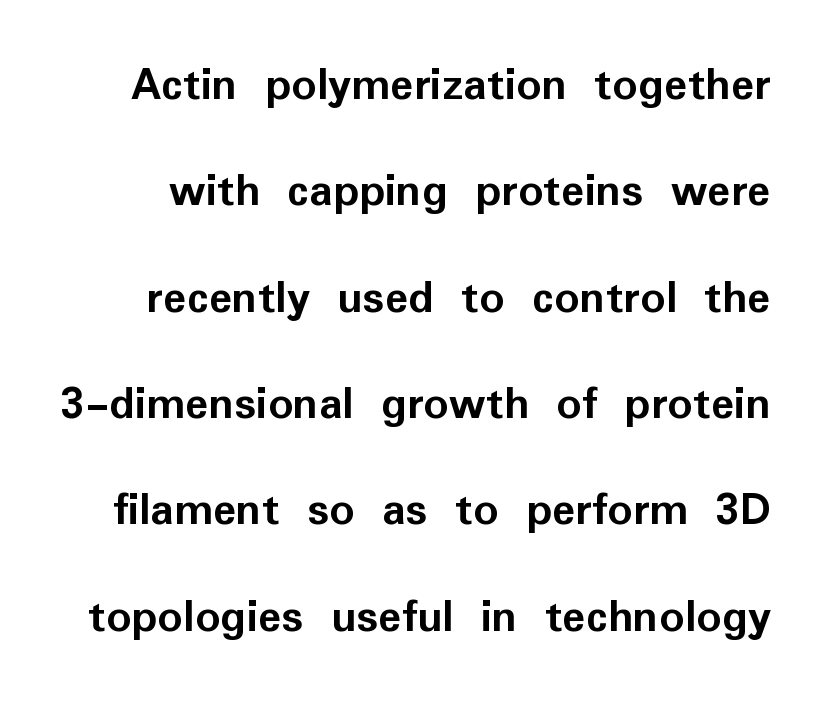
Q: Is the text bold? A: Yes.
Q: Is the text italic (slanted)? A: No, it is upright.
Q: Is the typeface a serif or a sans-serif typeface? A: Sans-serif.
Q: Is the text underlined? A: No.
Q: Is the spacing between letters normal or unusually wide? A: Normal.
Q: Is the spacing between lines tight, normal or loose? A: Loose.
Q: Width (condensed, normal, or wide)? A: Normal.
Q: Stroke contrast? A: Low.
Q: x-height? A: Medium.
Q: Monospaced? A: No.
